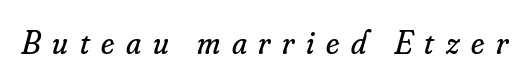
The image shows 33 px regular-weight serif type, italic (leaning right); set unusually wide letter spacing (+0.35 em), not underlined; low stroke contrast and a small x-height.
